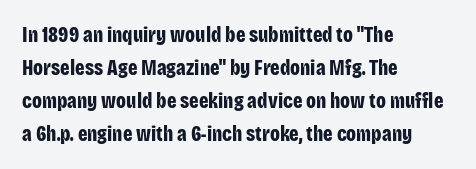
{"italic": "no", "bold": "yes", "underline": "no", "align": "left", "line_spacing": "normal", "line_spacing_ratio": 1.57, "letter_spacing": "normal", "letter_spacing_em": 0.0, "glyph_px": 21}
